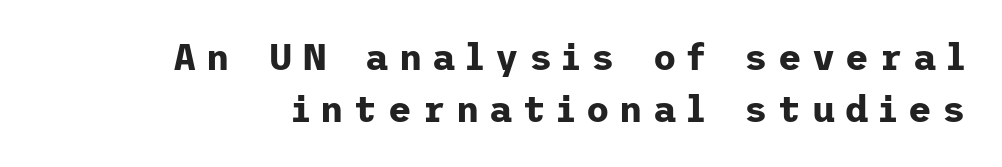
No italicization has been applied; the sample stays upright. Unlike a traditional serif, this face leaves its strokes unadorned. Descender tails drop into unmarked territory. These lines have a slow, spaced-out rhythm from letter to letter. Quick note: interline space is typical. Pretty heavy lettering here — definitely bold.
